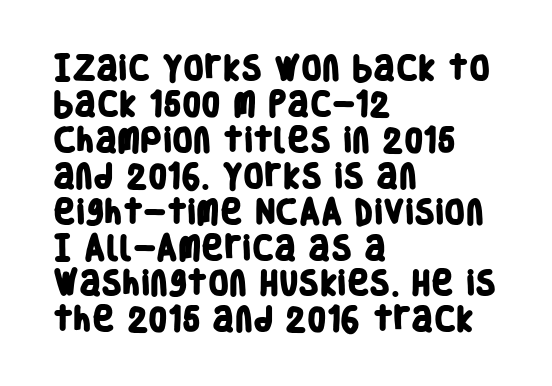
Check the space under the baseline: it is left empty. Does the leading feel generous? No, just average. Pretty heavy lettering here — definitely bold. These lines keep a tight, regular rhythm from letter to letter.
